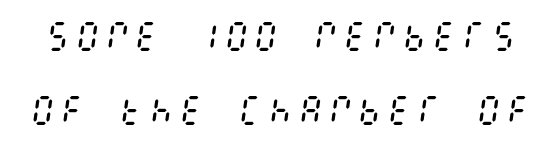
{"italic": "yes", "lean": "right", "slant_degrees": 8, "bold": "no", "weight": "regular", "width": "condensed", "stroke_contrast": "medium", "x_height": "large", "underline": "no", "line_spacing": "loose", "line_spacing_ratio": 2.31, "glyph_px": 32}
